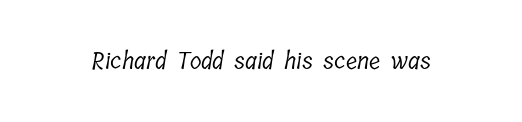
Rule under the text: the space is simply empty. What stands out about the letter spacing? Nothing — it is the standard amount. Think standard paragraph weight, or any step lighter than that.
